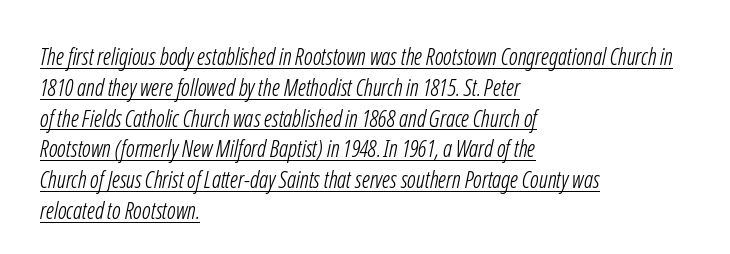
The image shows 23 px text type; set left-aligned, normal line spacing (1.34x), normal letter spacing, underlined.
